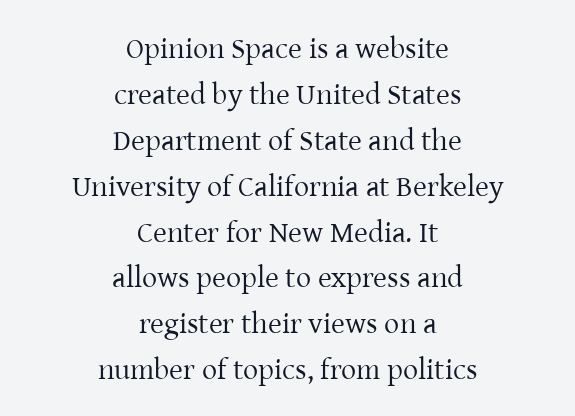
{"serif": "yes", "italic": "no", "bold": "no", "weight": "regular", "width": "normal", "stroke_contrast": "low", "x_height": "medium", "monospaced": "no", "underline": "no", "align": "center", "line_spacing": "normal", "line_spacing_ratio": 1.53, "letter_spacing": "normal", "letter_spacing_em": 0.0, "glyph_px": 30}
